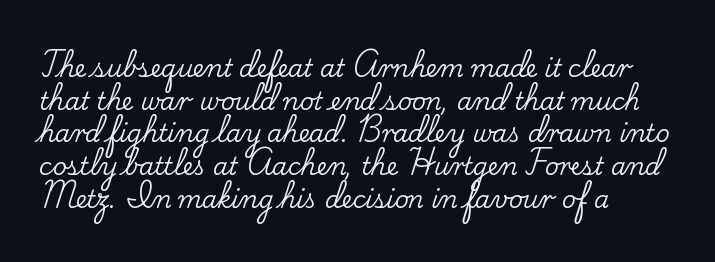
Q: Is the text italic (slanted)? A: Yes.
Q: Is the text underlined? A: No.
Q: How is the paragraph aligned? A: Left-aligned.
Q: Is the spacing between letters normal or unusually wide? A: Normal.
Q: Is the spacing between lines tight, normal or loose? A: Normal.
